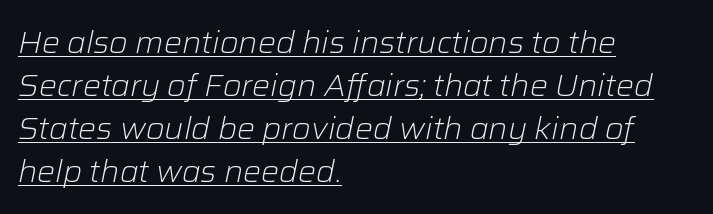
Q: Is the text bold? A: No.
Q: Is the text italic (slanted)? A: Yes, it leans right by about 12 degrees.
Q: Is the text underlined? A: Yes.
Q: How is the paragraph aligned? A: Left-aligned.
Q: Is the spacing between letters normal or unusually wide? A: Normal.
Q: Is the spacing between lines tight, normal or loose? A: Normal.
Q: Width (condensed, normal, or wide)? A: Normal.
Q: Stroke contrast? A: Low.
Q: x-height? A: Medium.
Q: Monospaced? A: No.
